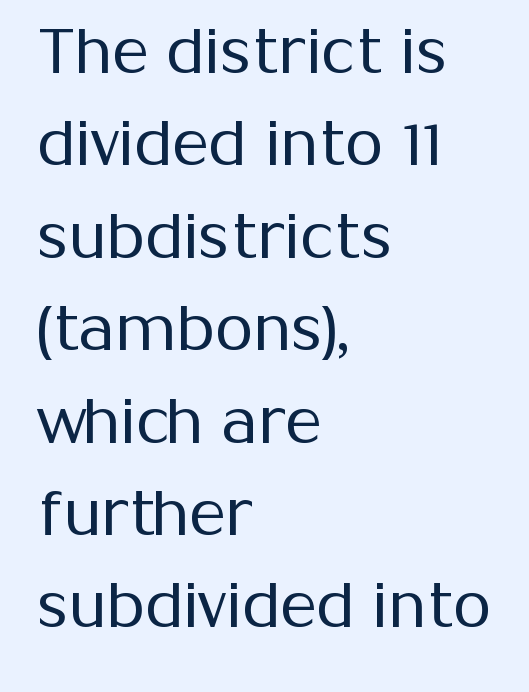
Regular leading. Spacing between characters is what you'd get straight out of the box. Ink coverage per letter is moderate at most. Each letter keeps its own natural width here, so spacing adapts to shape.
